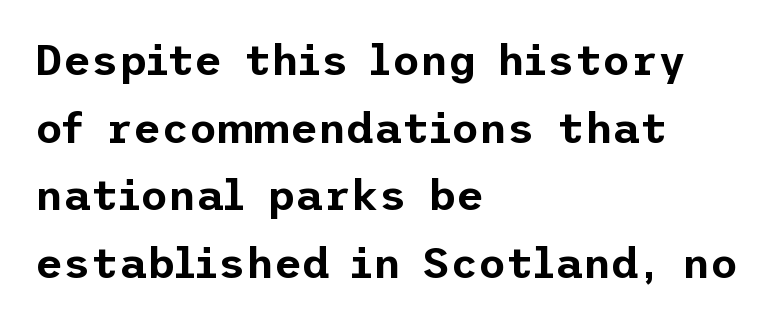
No extra tracking has been applied to these lines. These lines were composed using upright roman letters. Serif or sans? Sans — the stroke terminals are bare. Which margin do the lines hug? The left one — the right edge is uneven.
